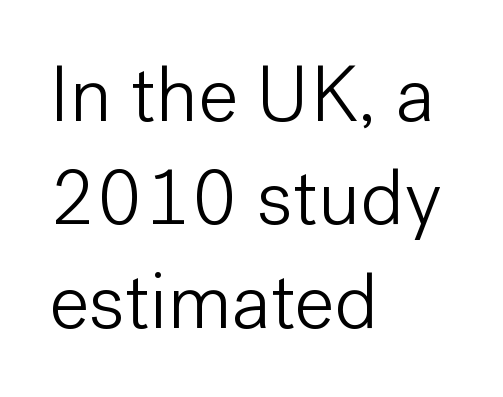
Reading down the block, your eye returns to a fixed left position each line. The lettering stays uniformly vertical, giving the passage a roman look. Varying glyph widths throughout — classic text-font behaviour. This sample uses a sans-serif face. The space beneath each line is pristine and unruled.
